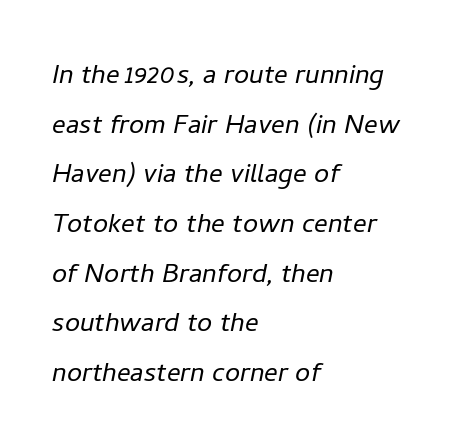
The image shows 34 px light type, italic (leaning right); set left-aligned, normal line spacing (1.46x), normal letter spacing, not underlined; low stroke contrast and a medium x-height.
